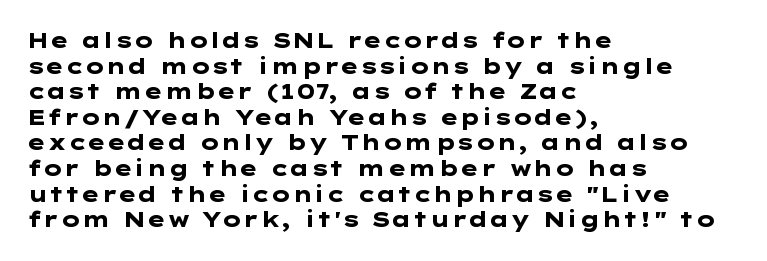
Is there any slant? The stems are plumb. The zone under the glyphs is completely vacant. Caption: bold face, heavy strokes. Each word holds together tightly as a unit, with standard inter-letter gaps. Does the copy run flush right? No — it runs flush left.
